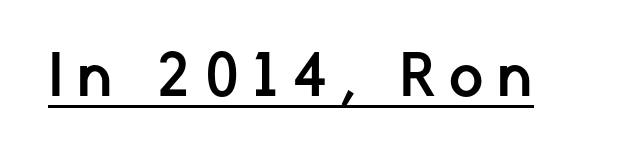
Q: Is the text bold? A: Yes.
Q: Is the text italic (slanted)? A: No, it is upright.
Q: Is the typeface a serif or a sans-serif typeface? A: Sans-serif.
Q: Is the text underlined? A: Yes.
Q: Is the spacing between letters normal or unusually wide? A: Unusually wide.
Q: Width (condensed, normal, or wide)? A: Normal.
Q: Stroke contrast? A: Low.
Q: x-height? A: Medium.
Q: Monospaced? A: No.
